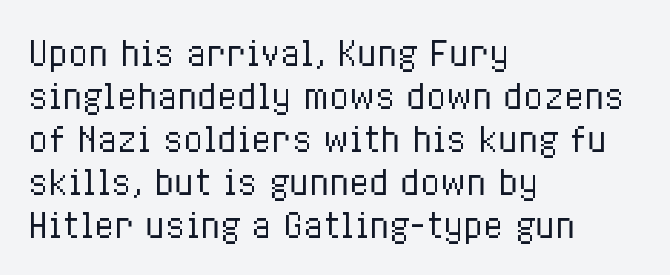
Glyph-to-glyph distance matches everyday printed text. The typesetter chose a ragged-right arrangement here. This is roman type, the default non-slanted kind. Leading matches the norm, producing a regular column. No letter is thick-stroked: the sample isn't bold. Quick note: underline off.
